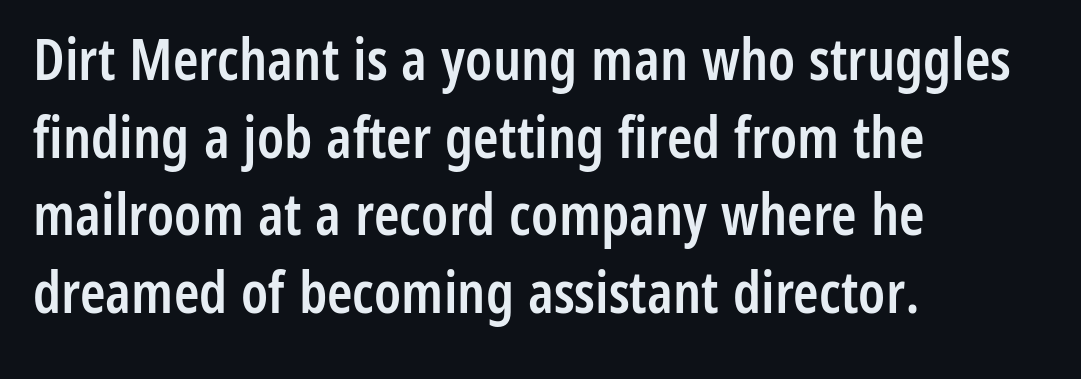
The image shows 58 px semibold, condensed sans-serif type, upright; set left-aligned, normal line spacing (1.34x), normal letter spacing, not underlined; low stroke contrast and a medium x-height.
